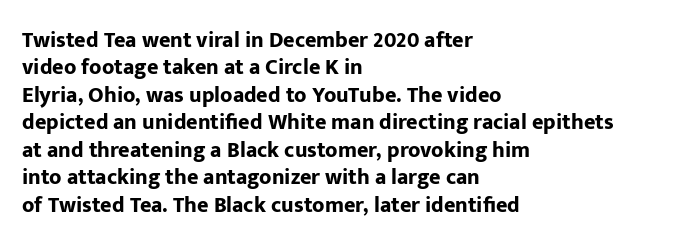
The image shows 22 px bold type, upright; set left-aligned, normal line spacing (1.25x), normal letter spacing, not underlined.
